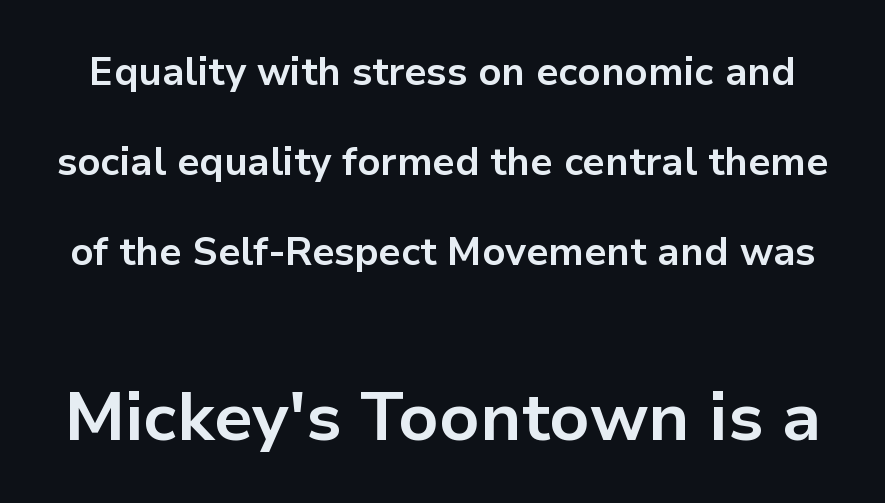
{"serif": "no", "italic": "no", "bold": "yes", "weight": "bold", "width": "normal", "stroke_contrast": "low", "x_height": "medium", "monospaced": "no", "underline": "no", "line_spacing": "loose", "line_spacing_ratio": 2.31, "letter_spacing": "normal", "letter_spacing_em": 0.0, "larger_block": "second", "size_ratio": 1.74, "glyph_px": 68}
